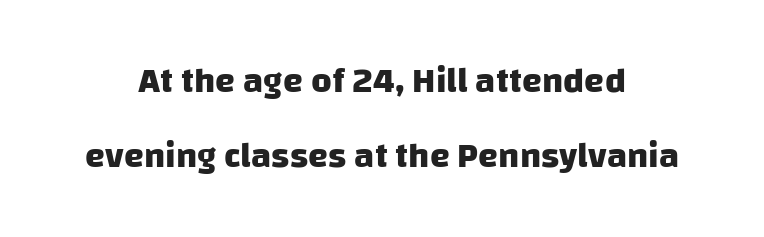
{"serif": "no", "bold": "yes", "weight": "heavy", "width": "normal", "stroke_contrast": "low", "x_height": "large", "monospaced": "no", "underline": "no", "line_spacing": "loose", "line_spacing_ratio": 2.08, "letter_spacing": "normal", "letter_spacing_em": 0.0, "glyph_px": 36}
